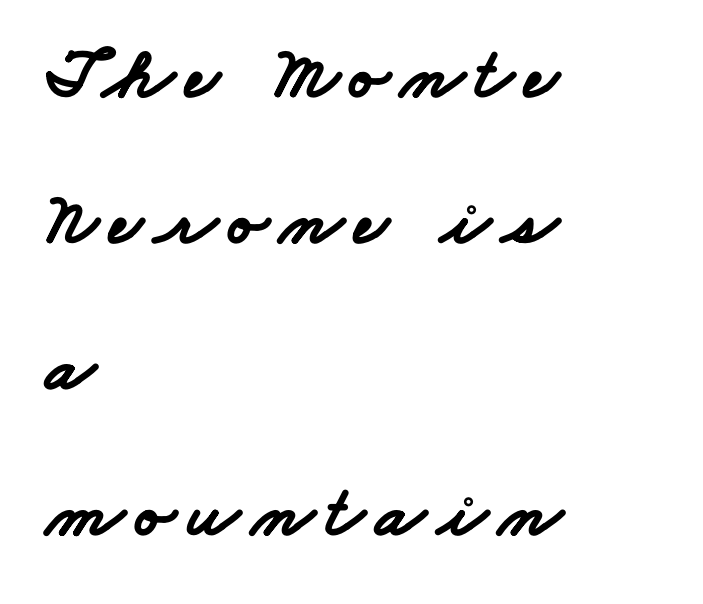
{"serif": "no", "bold": "yes", "weight": "bold", "width": "wide", "stroke_contrast": "low", "x_height": "small", "monospaced": "no", "underline": "no", "align": "left", "line_spacing": "loose", "line_spacing_ratio": 2.0, "glyph_px": 73}
